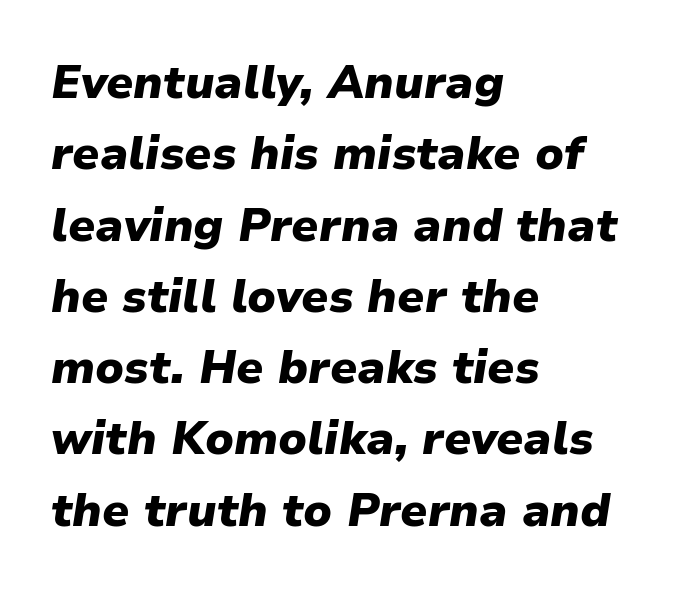
{"italic": "yes", "lean": "right", "slant_degrees": 9, "bold": "yes", "weight": "heavy", "width": "normal", "stroke_contrast": "low", "x_height": "medium", "monospaced": "no", "underline": "no", "align": "left", "line_spacing": "normal", "line_spacing_ratio": 1.55, "letter_spacing": "normal", "letter_spacing_em": 0.0, "glyph_px": 46}
